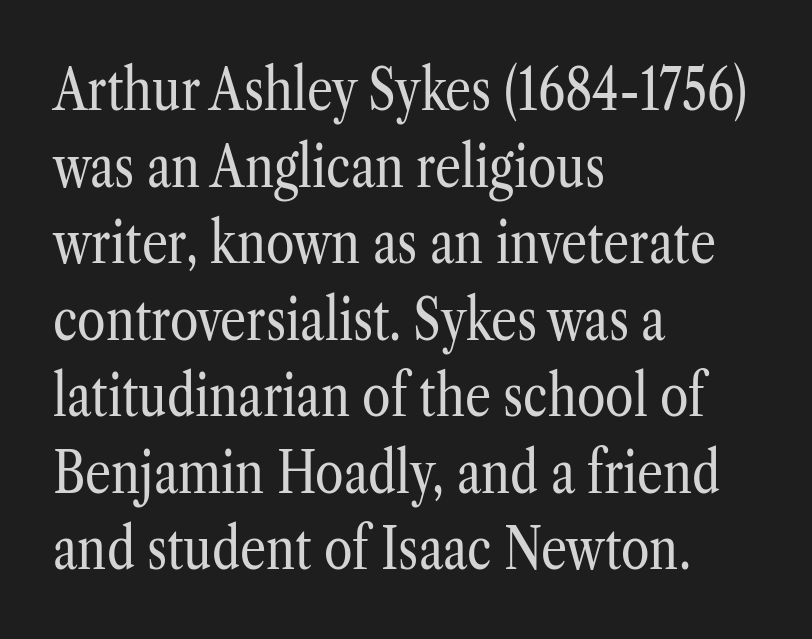
Q: Is the text bold? A: No.
Q: Is the text italic (slanted)? A: No, it is upright.
Q: Is the typeface a serif or a sans-serif typeface? A: Serif.
Q: Is the text underlined? A: No.
Q: How is the paragraph aligned? A: Left-aligned.
Q: Is the spacing between letters normal or unusually wide? A: Normal.
Q: Is the spacing between lines tight, normal or loose? A: Normal.
Q: Width (condensed, normal, or wide)? A: Condensed.
Q: Stroke contrast? A: Low.
Q: x-height? A: Medium.
Q: Monospaced? A: No.
